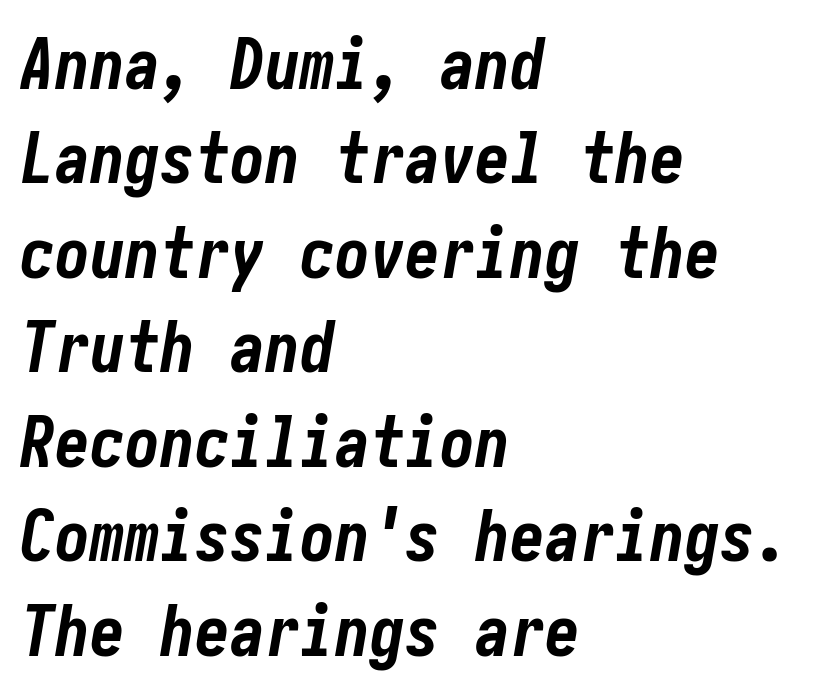
{"italic": "yes", "lean": "right", "slant_degrees": 10, "bold": "yes", "weight": "bold", "width": "condensed", "stroke_contrast": "low", "x_height": "medium", "underline": "no", "align": "left", "line_spacing": "normal", "line_spacing_ratio": 1.35, "letter_spacing": "normal", "letter_spacing_em": 0.0, "glyph_px": 70}
